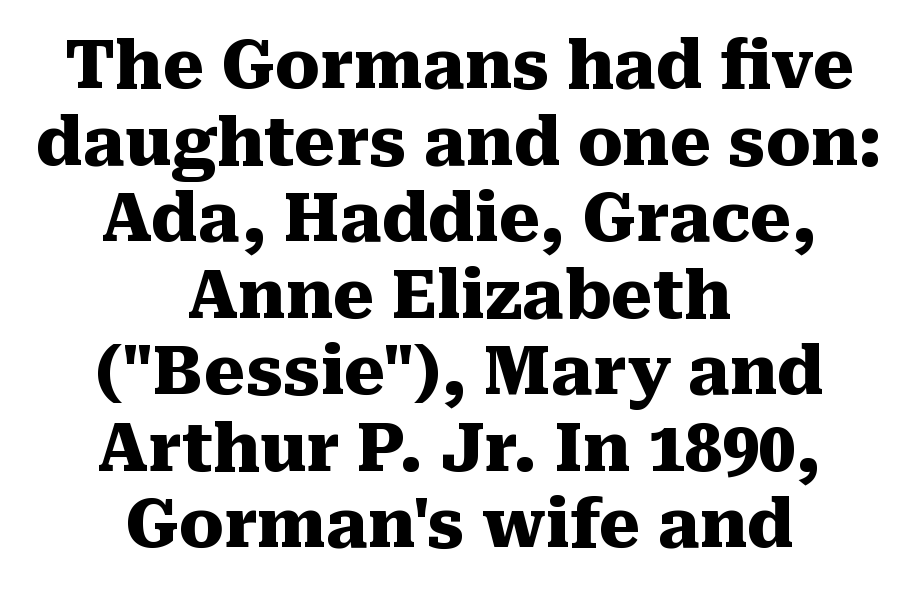
The image shows 66 px heavy serif type, upright; set centered, line spacing 1.16x, normal letter spacing, not underlined; medium stroke contrast and a medium x-height.
